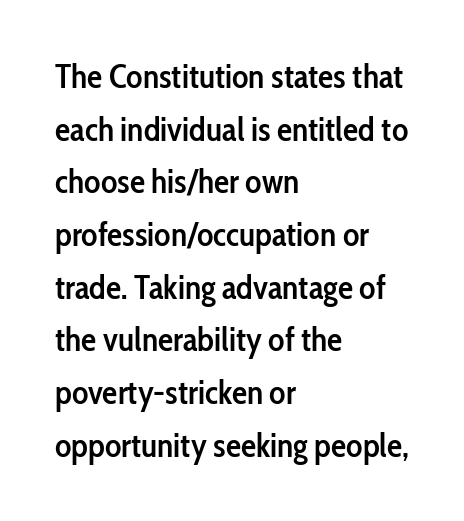
{"serif": "no", "italic": "no", "bold": "semi", "weight": "semibold", "width": "condensed", "stroke_contrast": "low", "x_height": "medium", "monospaced": "no", "underline": "no", "align": "left", "line_spacing": "normal", "line_spacing_ratio": 1.55, "letter_spacing": "normal", "letter_spacing_em": 0.0, "glyph_px": 34}
